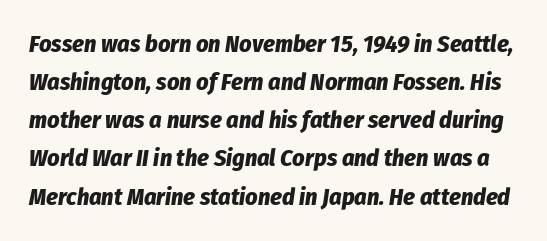
This sample uses an oblique cut, with every glyph tilted off the vertical. This rendering leaves character spacing at its baseline value. Heavy, bold letterforms. Plain, unruled lines of type. This block has exactly the height ordinary leading produces.
